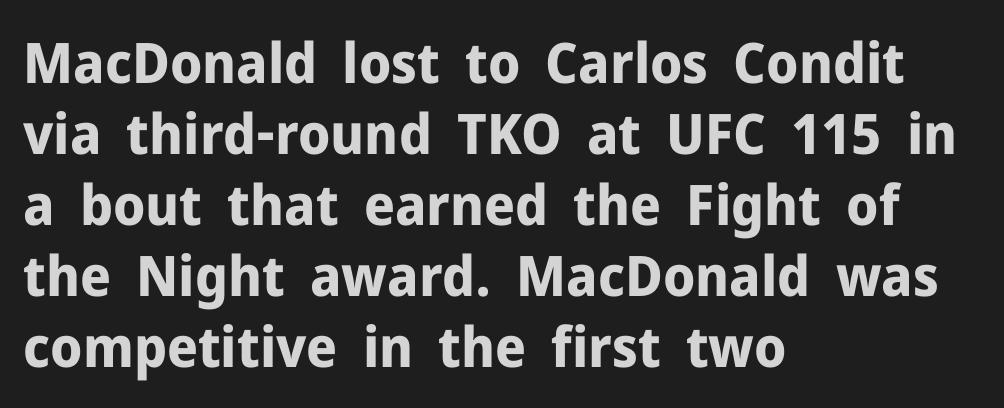
Q: Is the text bold? A: Yes.
Q: Is the text italic (slanted)? A: No, it is upright.
Q: Is the typeface a serif or a sans-serif typeface? A: Sans-serif.
Q: Is the text underlined? A: No.
Q: How is the paragraph aligned? A: Left-aligned.
Q: Is the spacing between letters normal or unusually wide? A: Normal.
Q: Is the spacing between lines tight, normal or loose? A: Normal.
Q: Width (condensed, normal, or wide)? A: Normal.
Q: Stroke contrast? A: Low.
Q: x-height? A: Medium.
Q: Monospaced? A: No.
